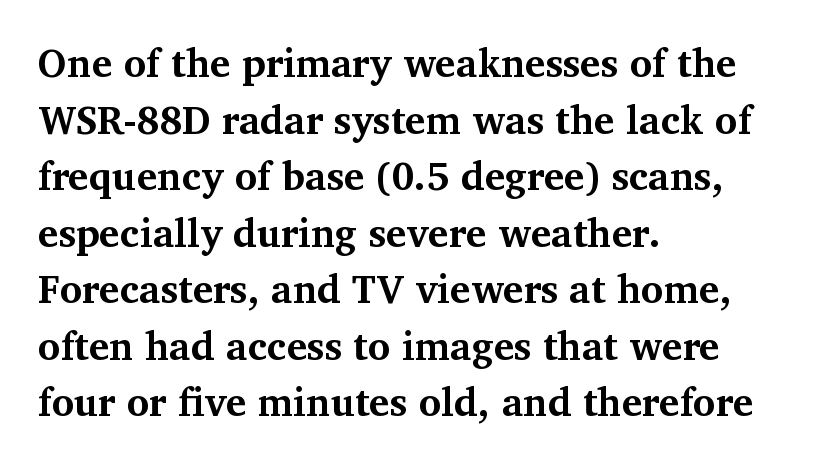
The image shows 39 px bold serif type, upright; set left-aligned, normal line spacing (1.45x), normal letter spacing, not underlined; medium stroke contrast and a medium x-height.
